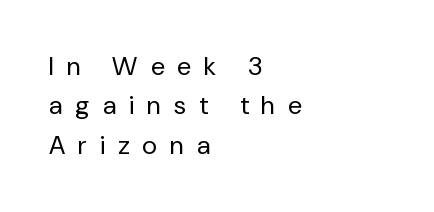
Q: Is the text bold? A: No.
Q: Is the text italic (slanted)? A: No, it is upright.
Q: Is the text underlined? A: No.
Q: How is the paragraph aligned? A: Left-aligned.
Q: Is the spacing between letters normal or unusually wide? A: Unusually wide.
Q: Is the spacing between lines tight, normal or loose? A: Normal.
